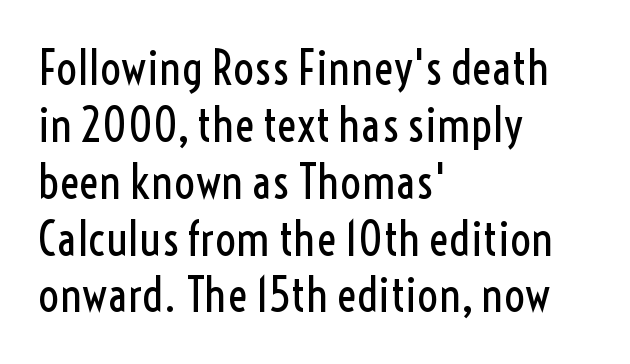
{"serif": "no", "italic": "no", "bold": "no", "weight": "regular", "width": "condensed", "x_height": "medium", "monospaced": "no", "underline": "no", "align": "left", "line_spacing_ratio": 1.21, "letter_spacing": "normal", "letter_spacing_em": 0.0, "glyph_px": 47}
